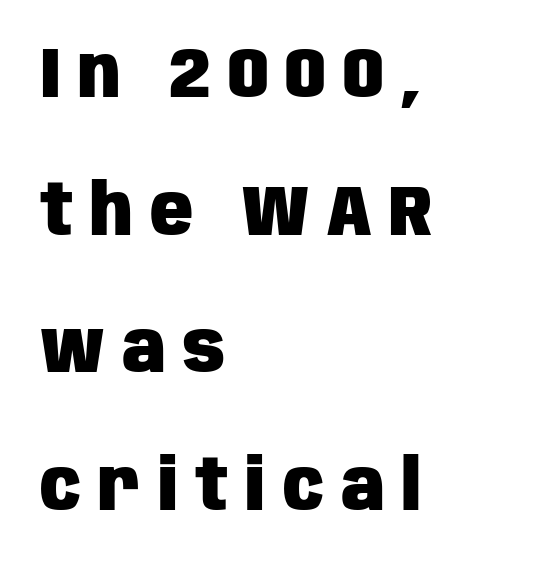
Type without underlining. Each letter keeps its own natural width here, so spacing adapts to shape. Posture: upright roman. In CSS terms this would be text-align: left. Is the letter spacing exaggerated? Yes — the characters are pushed far apart.
